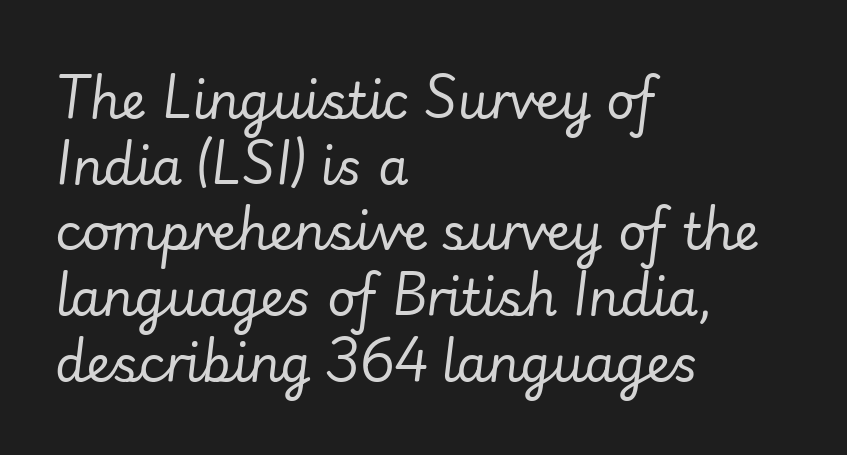
{"italic": "yes", "lean": "right", "slant_degrees": 7, "bold": "no", "weight": "regular", "width": "normal", "stroke_contrast": "low", "x_height": "small", "monospaced": "no", "underline": "no", "align": "left", "line_spacing": "normal", "line_spacing_ratio": 1.34, "letter_spacing": "normal", "letter_spacing_em": 0.0, "glyph_px": 49}
